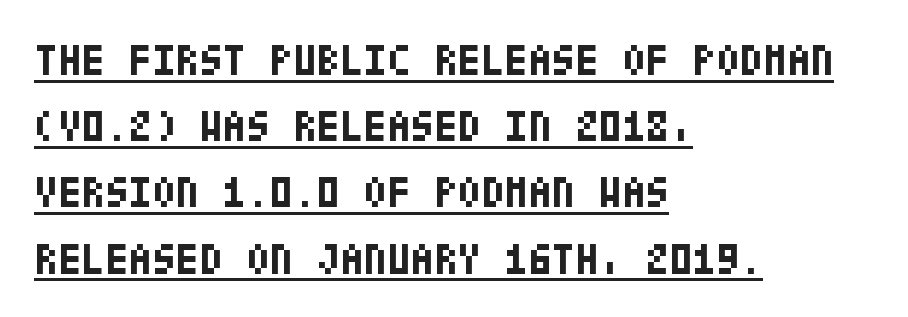
The image shows 43 px bold, condensed sans-serif type, upright; set left-aligned, normal line spacing (1.54x), normal letter spacing, underlined; low stroke contrast and a large x-height.
